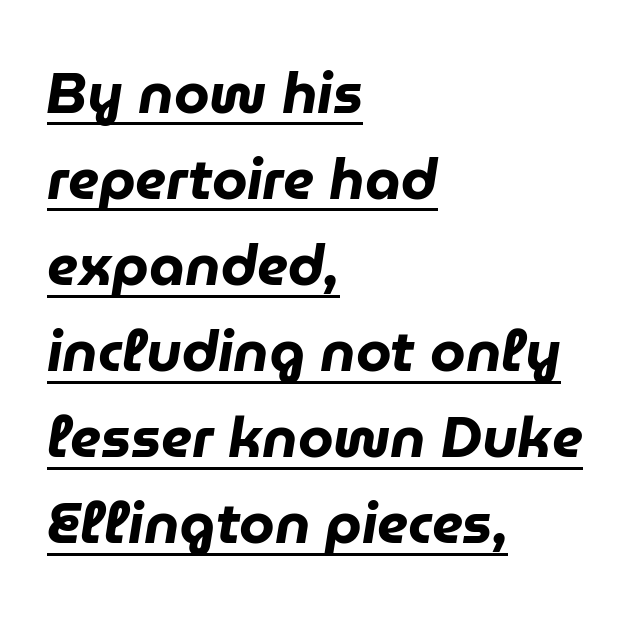
The image shows 57 px heavy type, italic (leaning right); set left-aligned, normal line spacing (1.51x), normal letter spacing, underlined; low stroke contrast and a medium x-height.
